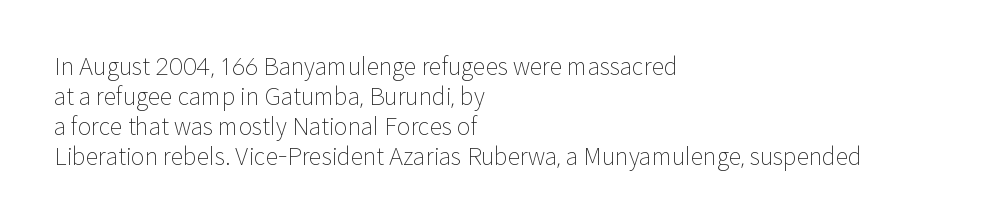
Teacher's note: observe the even left margin — that is flush-left alignment. Does extra space separate the letters? No, they use regular spacing. In terms of posture, this sample is upright. The glyphs are unaccompanied by any horizontal stroke below them. The lines sit at an ordinary, default distance from one another.
